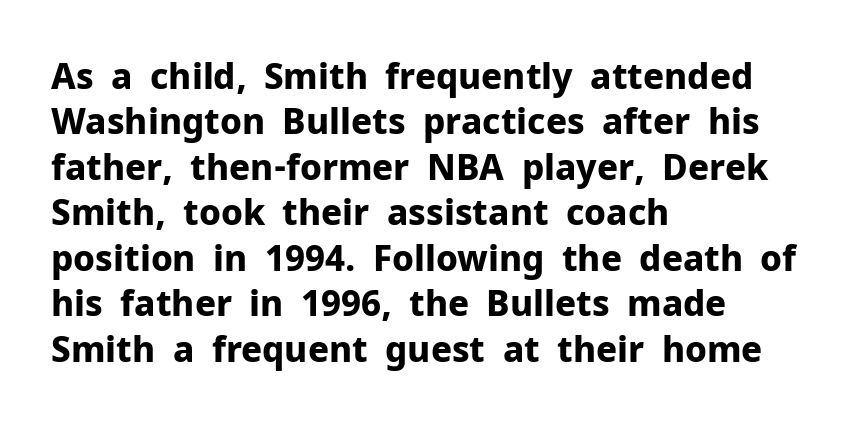
{"serif": "no", "italic": "no", "bold": "yes", "weight": "bold", "width": "normal", "stroke_contrast": "low", "x_height": "medium", "monospaced": "no", "underline": "no", "align": "left", "line_spacing": "normal", "line_spacing_ratio": 1.3, "letter_spacing": "normal", "letter_spacing_em": 0.0, "glyph_px": 35}
